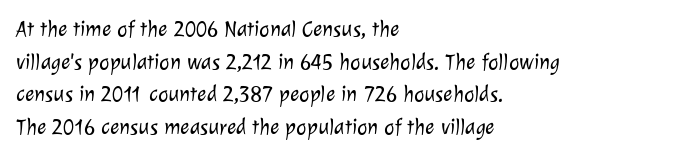
{"bold": "no", "underline": "no", "align": "left", "line_spacing": "normal", "line_spacing_ratio": 1.48, "letter_spacing": "normal", "letter_spacing_em": 0.0, "glyph_px": 22}
